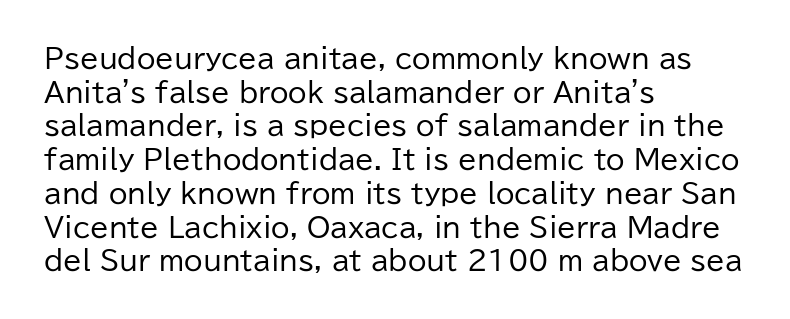
The image shows 27 px text type, upright; set left-aligned, normal line spacing (1.25x), normal letter spacing, not underlined.
